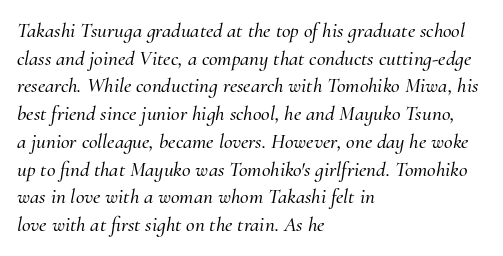
Q: Is the text italic (slanted)? A: Yes, it leans right by about 10 degrees.
Q: Is the text underlined? A: No.
Q: How is the paragraph aligned? A: Left-aligned.
Q: Is the spacing between letters normal or unusually wide? A: Normal.
Q: Is the spacing between lines tight, normal or loose? A: Normal.
